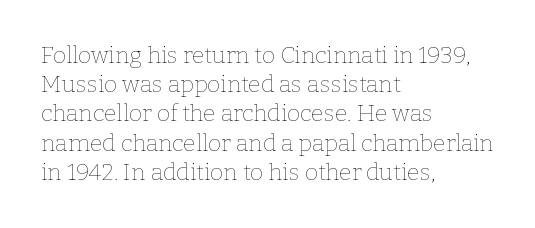
The image shows 23 px text type, upright; set left-aligned, normal line spacing (1.27x), normal letter spacing, not underlined.
